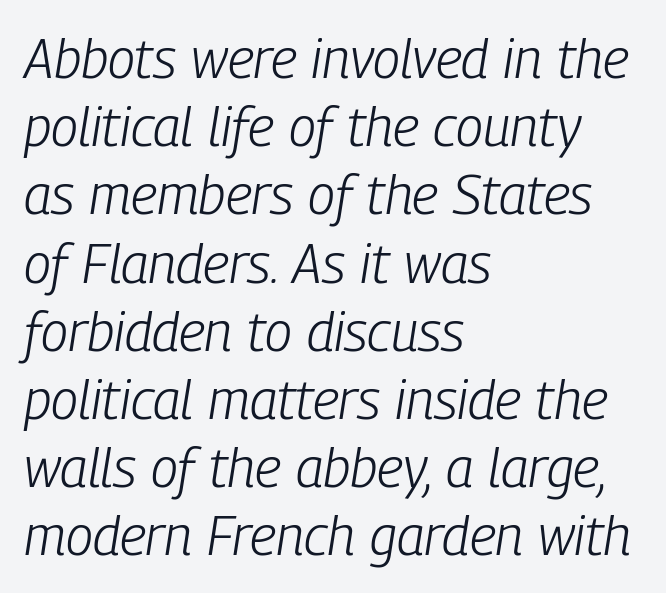
{"italic": "yes", "lean": "right", "slant_degrees": 9, "bold": "no", "weight": "light", "width": "condensed", "stroke_contrast": "low", "x_height": "medium", "monospaced": "no", "underline": "no", "align": "left", "line_spacing_ratio": 1.24, "letter_spacing": "normal", "letter_spacing_em": 0.0, "glyph_px": 55}
